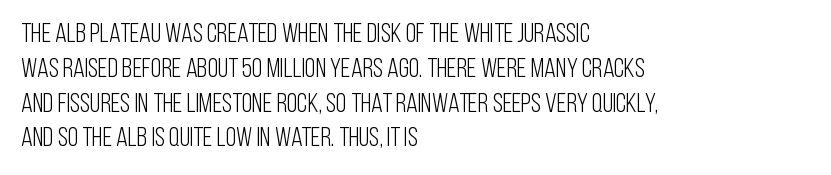
{"italic": "no", "bold": "no", "underline": "no", "align": "left", "line_spacing": "normal", "line_spacing_ratio": 1.29, "letter_spacing": "normal", "letter_spacing_em": 0.0, "glyph_px": 27}
